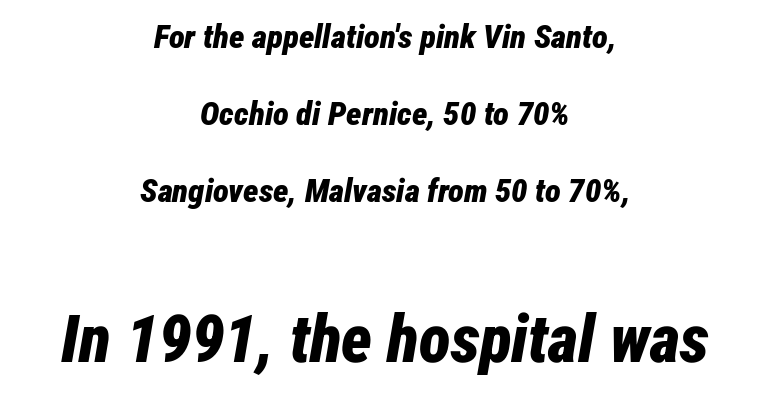
The image shows 66 px bold, condensed type, italic (leaning right); set centered, loose line spacing (2.33x), normal letter spacing, not underlined; the second (bottom) block is 2.0x larger; low stroke contrast and a medium x-height.
